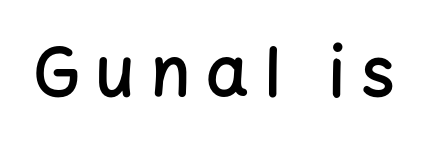
A fair bit of extra ink — the face is semibold, not bold. The letters advance in unequal steps, a hallmark of proportional type. Style check: upright. Only glyphs here, with clear space below each row.
